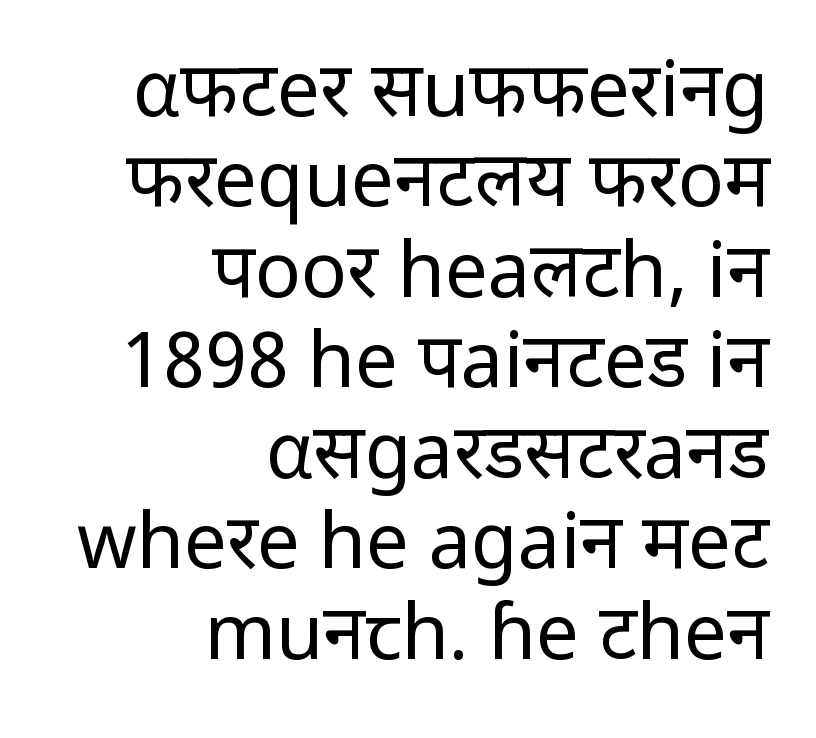
Q: Is the text bold? A: No.
Q: Is the text italic (slanted)? A: No, it is upright.
Q: Is the typeface a serif or a sans-serif typeface? A: Sans-serif.
Q: Is the text underlined? A: No.
Q: How is the paragraph aligned? A: Right-aligned.
Q: Is the spacing between letters normal or unusually wide? A: Normal.
Q: Width (condensed, normal, or wide)? A: Normal.
Q: Stroke contrast? A: Low.
Q: x-height? A: Medium.
Q: Monospaced? A: No.
